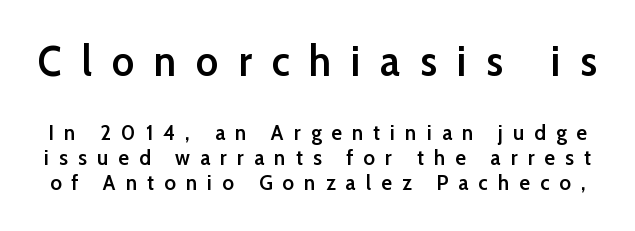
The image shows 43 px semibold sans-serif type, upright; set tight line spacing (1.15x), unusually wide letter spacing (+0.46 em), not underlined; the first (top) block is 1.95x larger; low stroke contrast and a medium x-height.
